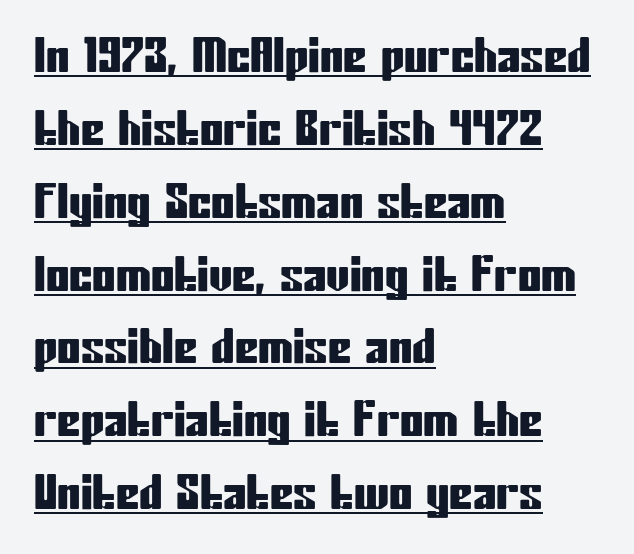
The letters sit at their default tracking, neither squeezed nor spread. Compared with undecorated copy, this sample adds a rule below the words. The lines sit at an ordinary, default distance from one another. Spacing verdict: proportional, widths tailored to each character. Line starts are locked; line ends wander.
